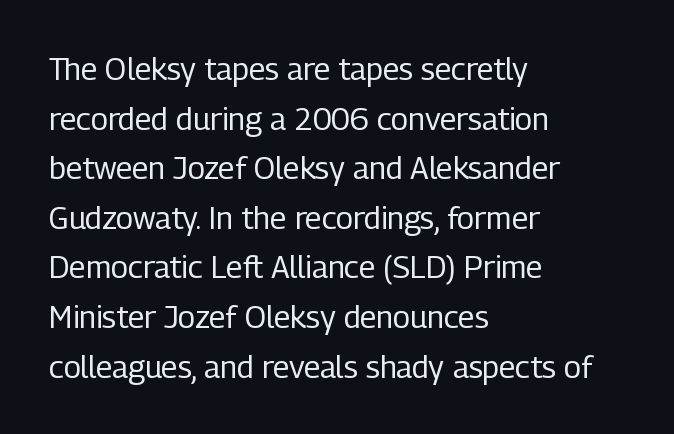
{"serif": "no", "italic": "no", "bold": "no", "weight": "regular", "width": "condensed", "stroke_contrast": "low", "x_height": "medium", "monospaced": "no", "underline": "no", "align": "left", "line_spacing": "normal", "line_spacing_ratio": 1.6, "letter_spacing": "normal", "letter_spacing_em": 0.0, "glyph_px": 31}
